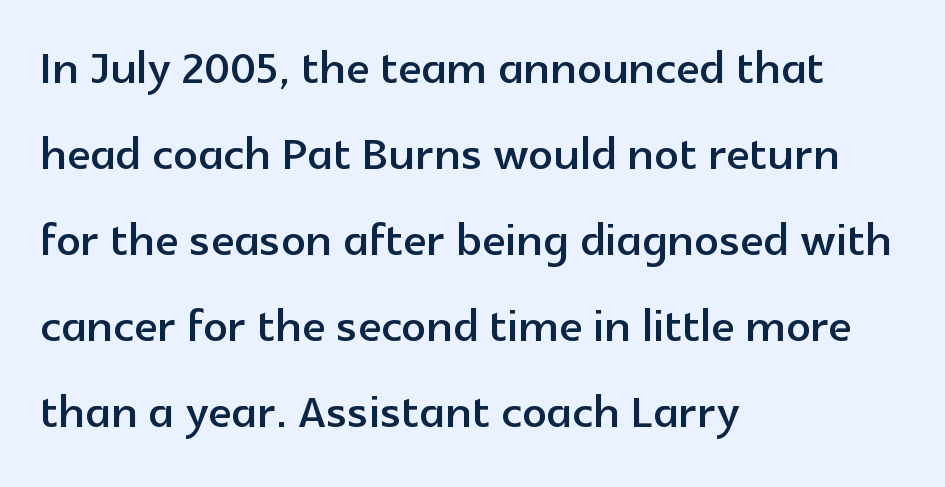
Caption: standard tracking, unaltered. This sample has the flowing, uneven cadence of proportional lettering. Each row of text sits above clean, open space. Leftover space on each line is placed entirely after the last word.
